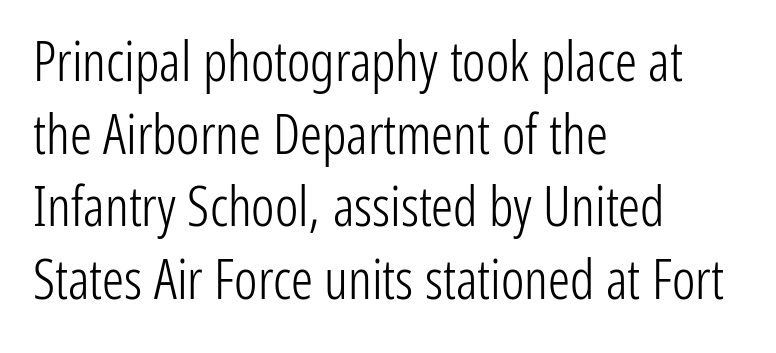
Q: Is the text bold? A: No.
Q: Is the text italic (slanted)? A: No, it is upright.
Q: Is the typeface a serif or a sans-serif typeface? A: Sans-serif.
Q: Is the text underlined? A: No.
Q: How is the paragraph aligned? A: Left-aligned.
Q: Is the spacing between letters normal or unusually wide? A: Normal.
Q: Is the spacing between lines tight, normal or loose? A: Normal.
Q: Width (condensed, normal, or wide)? A: Condensed.
Q: Stroke contrast? A: Low.
Q: x-height? A: Medium.
Q: Monospaced? A: No.
